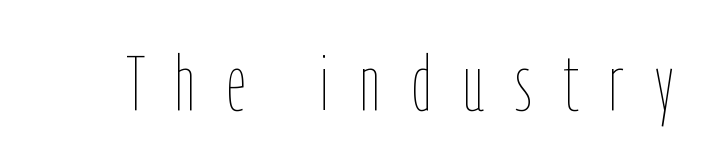
Spacing verdict: proportional, widths tailored to each character. This rendering widens character spacing well past its baseline value. Descenders hang freely into open space. A light-to-regular cut is what we see here. Tall strokes in this sample are plumb rather than angled.
